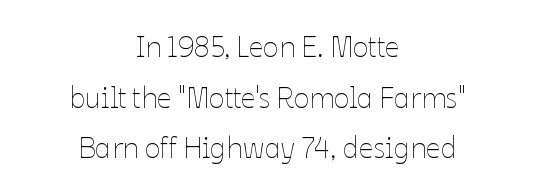
The image shows 29 px thin type, upright; set centered, line spacing 1.75x, normal letter spacing, not underlined; low stroke contrast and a medium x-height.
